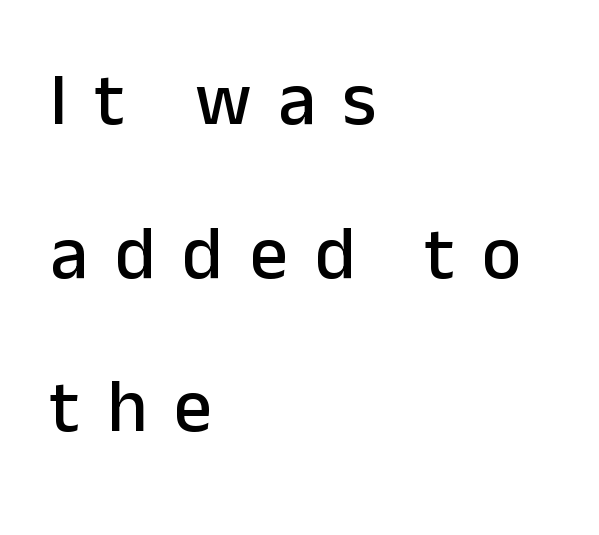
{"serif": "no", "italic": "no", "width": "normal", "stroke_contrast": "low", "x_height": "medium", "monospaced": "no", "underline": "no", "align": "left", "line_spacing": "loose", "line_spacing_ratio": 2.05, "letter_spacing": "wide", "letter_spacing_em": 0.36, "glyph_px": 75}
